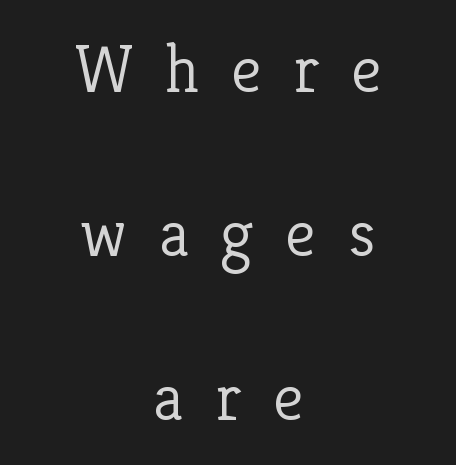
The image shows 68 px light serif type, upright; set centered, loose line spacing (2.41x), unusually wide letter spacing (+0.47 em), not underlined; low stroke contrast and a medium x-height.
